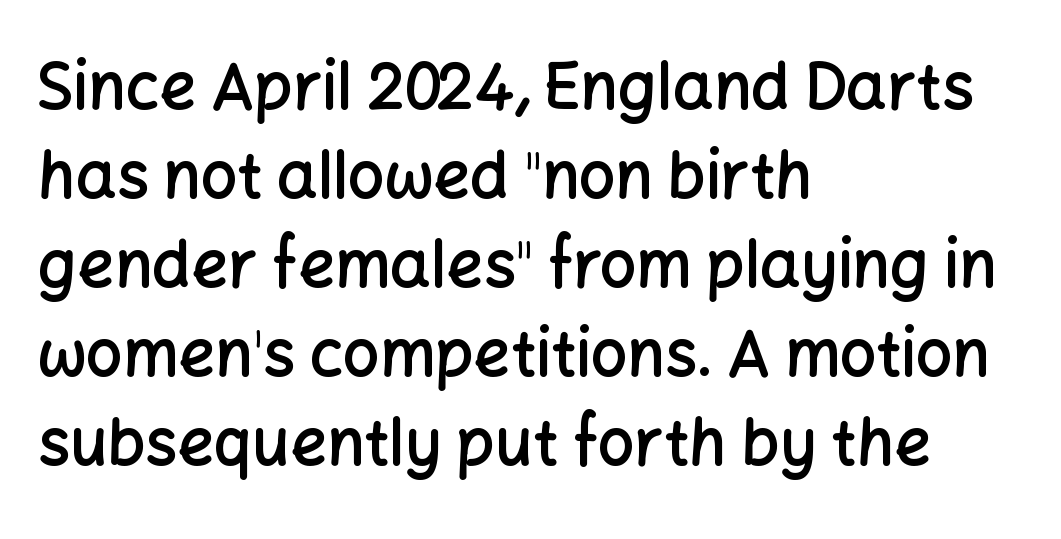
Q: Is the text bold? A: Semi-bold.
Q: Is the text italic (slanted)? A: No, it is upright.
Q: Is the typeface a serif or a sans-serif typeface? A: Sans-serif.
Q: Is the text underlined? A: No.
Q: How is the paragraph aligned? A: Left-aligned.
Q: Is the spacing between letters normal or unusually wide? A: Normal.
Q: Is the spacing between lines tight, normal or loose? A: Normal.
Q: Width (condensed, normal, or wide)? A: Normal.
Q: Stroke contrast? A: Low.
Q: x-height? A: Medium.
Q: Monospaced? A: No.
